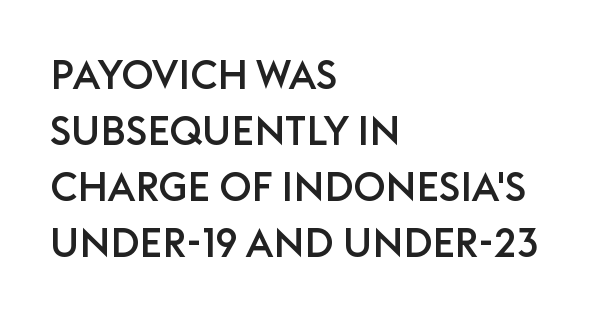
{"serif": "no", "italic": "no", "width": "normal", "stroke_contrast": "low", "x_height": "large", "monospaced": "no", "underline": "no", "align": "left", "line_spacing": "normal", "line_spacing_ratio": 1.4, "letter_spacing": "normal", "letter_spacing_em": 0.0, "glyph_px": 40}
